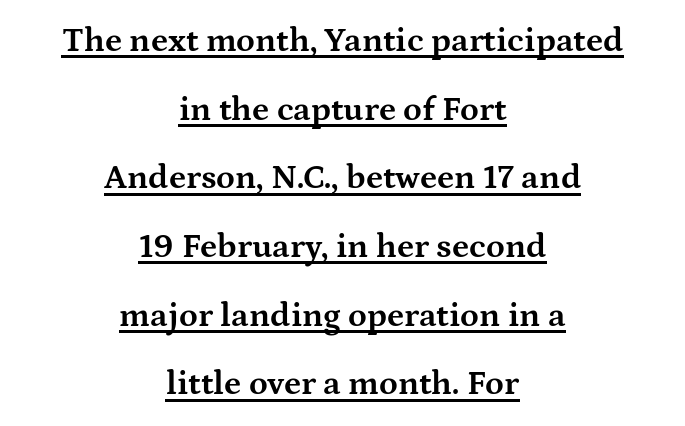
The image shows 34 px bold, wide serif type, upright; set centered, loose line spacing (2.02x), normal letter spacing, underlined; medium stroke contrast and a medium x-height.
